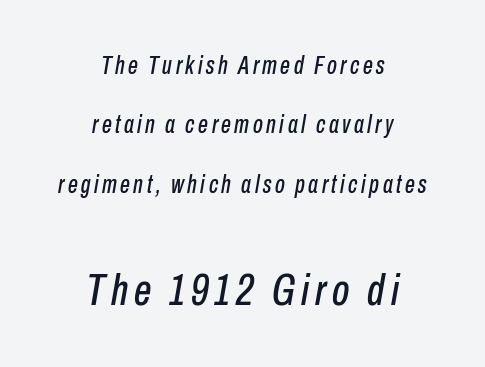
{"italic": "yes", "lean": "right", "slant_degrees": 10, "width": "condensed", "stroke_contrast": "low", "x_height": "medium", "monospaced": "no", "underline": "no", "align": "center", "line_spacing": "loose", "line_spacing_ratio": 2.38, "larger_block": "second", "size_ratio": 1.76, "glyph_px": 44}
